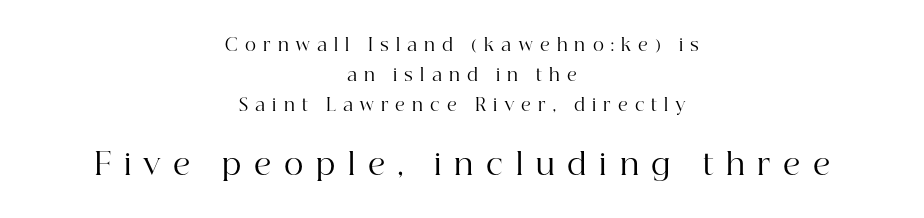
Size hierarchy here favors the trailing block over the leading one. Visually the block forms a symmetrical silhouette, jagged on both flanks. Unlike a clean sans, this face finishes its strokes with serifs. Look at the tracking — it's clearly loosened, letters drifting apart. No chunkiness to these letters — they're not bold. Letters rest on an invisible, unmarked baseline.
